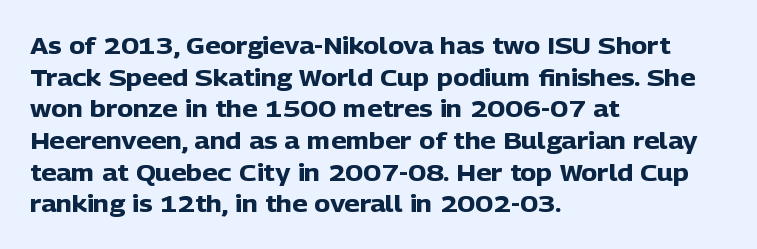
The image shows 24 px bold type, upright; set left-aligned, normal line spacing (1.32x), normal letter spacing, not underlined.
